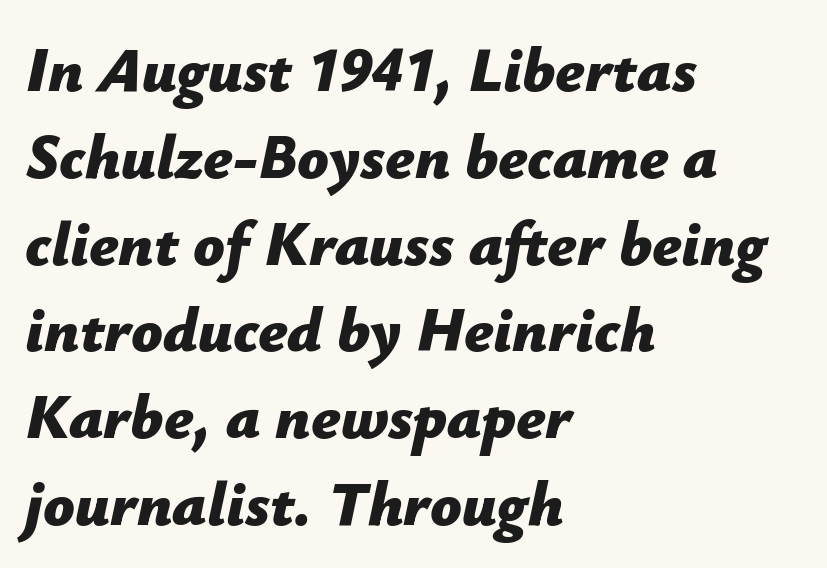
Each new line begins a customary step beneath the previous one. The zone under the glyphs is completely vacant. Look at the tracking — it's just the regular setting, nothing added. Is the type slanted? Yes — the strokes lean at a clear angle.
